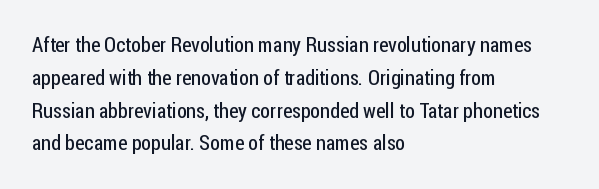
Q: Is the text bold? A: No.
Q: Is the text italic (slanted)? A: No, it is upright.
Q: Is the text underlined? A: No.
Q: How is the paragraph aligned? A: Left-aligned.
Q: Is the spacing between letters normal or unusually wide? A: Normal.
Q: Is the spacing between lines tight, normal or loose? A: Normal.
